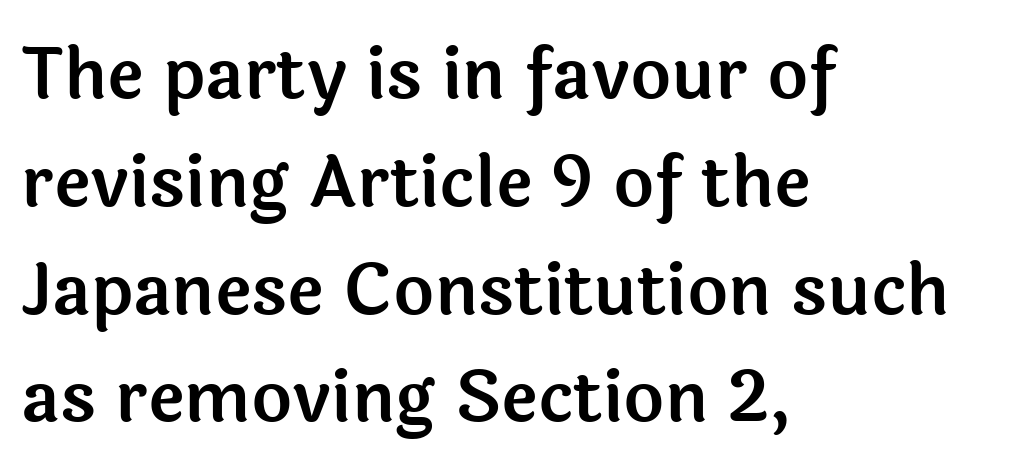
The image shows 70 px sans-serif type, upright; set left-aligned, normal line spacing (1.54x), normal letter spacing, not underlined; a medium x-height.
